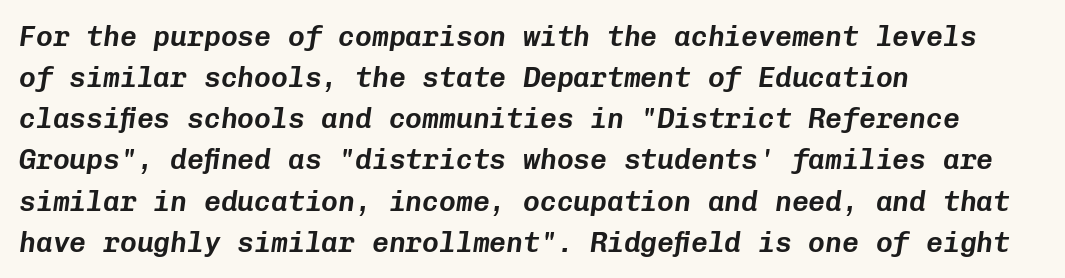
{"italic": "yes", "lean": "right", "slant_degrees": 8, "width": "normal", "stroke_contrast": "low", "x_height": "medium", "monospaced": "yes", "underline": "no", "align": "left", "line_spacing": "normal", "line_spacing_ratio": 1.47, "letter_spacing": "normal", "letter_spacing_em": 0.0, "glyph_px": 28}
